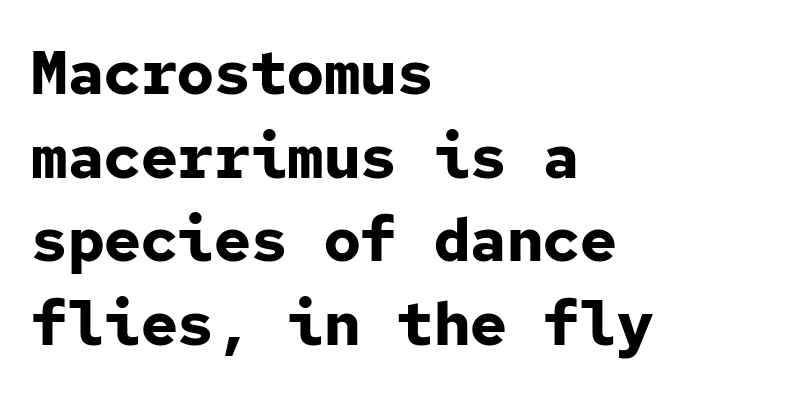
Q: Is the text bold? A: Yes.
Q: Is the text italic (slanted)? A: No, it is upright.
Q: Is the typeface a serif or a sans-serif typeface? A: Sans-serif.
Q: Is the text underlined? A: No.
Q: How is the paragraph aligned? A: Left-aligned.
Q: Is the spacing between letters normal or unusually wide? A: Normal.
Q: Is the spacing between lines tight, normal or loose? A: Normal.
Q: Width (condensed, normal, or wide)? A: Normal.
Q: Stroke contrast? A: Low.
Q: x-height? A: Medium.
Q: Monospaced? A: Yes.
